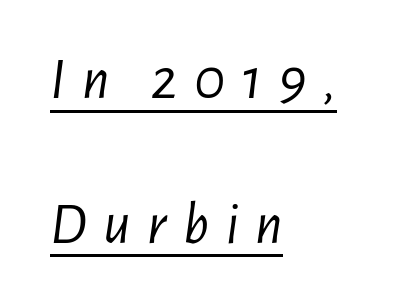
These lines are rendered in a variable-pitch font. This is underlined copy, the kind a proofreader might mark for attention. The lettering tilts uniformly, giving the passage an italic look. The letters are spread apart with noticeably loose tracking. The strokes carry an ordinary text weight at most. The space between consecutive lines is lavish.
